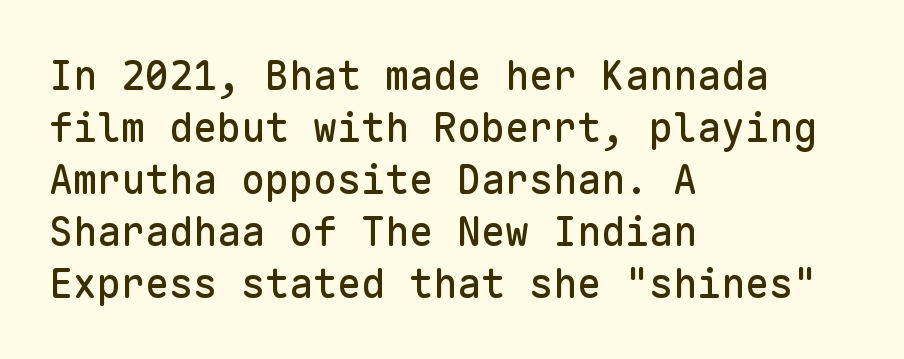
Q: Is the text italic (slanted)? A: No, it is upright.
Q: Is the typeface a serif or a sans-serif typeface? A: Sans-serif.
Q: Is the text underlined? A: No.
Q: How is the paragraph aligned? A: Left-aligned.
Q: Is the spacing between letters normal or unusually wide? A: Normal.
Q: Is the spacing between lines tight, normal or loose? A: Normal.
Q: Width (condensed, normal, or wide)? A: Normal.
Q: Stroke contrast? A: Low.
Q: x-height? A: Medium.
Q: Monospaced? A: Yes.
